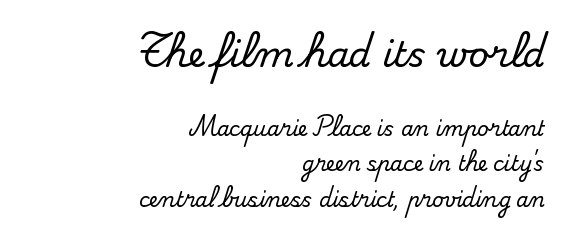
Q: Is the text italic (slanted)? A: Yes.
Q: Is the text underlined? A: No.
Q: How is the paragraph aligned? A: Right-aligned.
Q: Is the spacing between letters normal or unusually wide? A: Normal.
Q: Which block of text is set in a larger size, the first (top) or the second (bottom)? A: The first (top) one.
Q: Width (condensed, normal, or wide)? A: Normal.
Q: Stroke contrast? A: Medium.
Q: x-height? A: Small.
Q: Monospaced? A: No.
